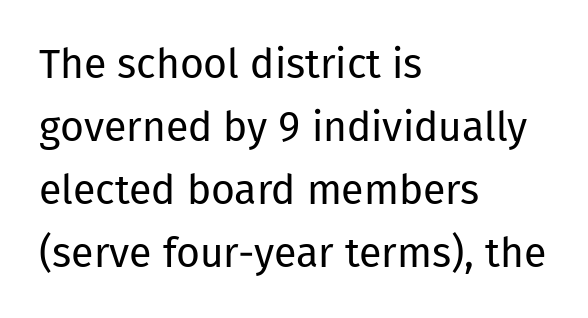
Q: Is the text bold? A: No.
Q: Is the text italic (slanted)? A: No, it is upright.
Q: Is the typeface a serif or a sans-serif typeface? A: Sans-serif.
Q: Is the text underlined? A: No.
Q: How is the paragraph aligned? A: Left-aligned.
Q: Is the spacing between letters normal or unusually wide? A: Normal.
Q: Is the spacing between lines tight, normal or loose? A: Normal.
Q: Width (condensed, normal, or wide)? A: Normal.
Q: Stroke contrast? A: Low.
Q: x-height? A: Medium.
Q: Monospaced? A: No.
